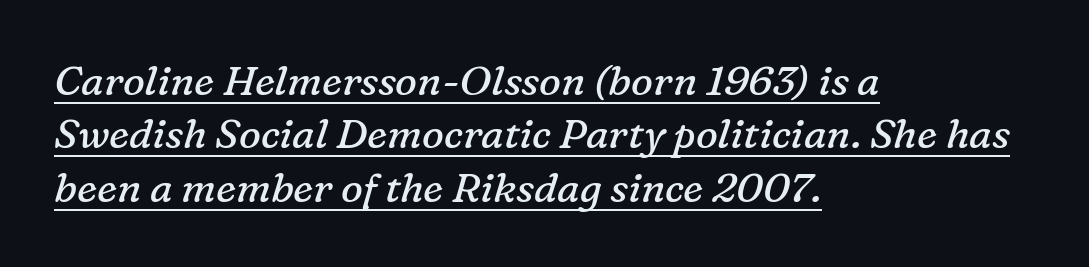
The image shows 41 px regular-weight serif type, italic (leaning right); set left-aligned, normal line spacing (1.3x), normal letter spacing, underlined; low stroke contrast and a medium x-height.
